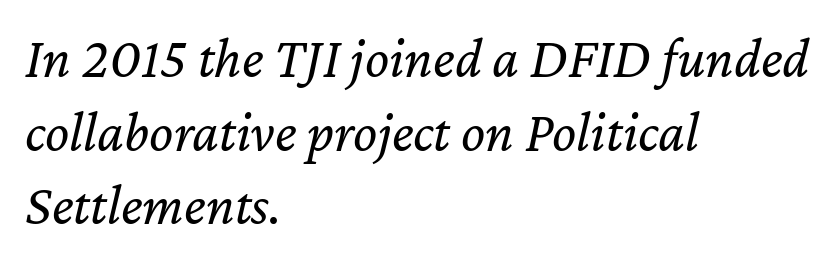
{"italic": "yes", "lean": "right", "slant_degrees": 12, "bold": "no", "weight": "regular", "width": "normal", "stroke_contrast": "low", "x_height": "medium", "monospaced": "no", "underline": "no", "align": "left", "line_spacing": "normal", "line_spacing_ratio": 1.29, "letter_spacing": "normal", "letter_spacing_em": 0.0, "glyph_px": 57}
